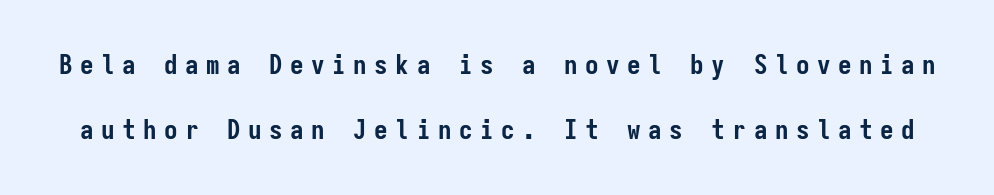
Q: Is the text bold? A: Yes.
Q: Is the text italic (slanted)? A: No, it is upright.
Q: Is the text underlined? A: No.
Q: Is the spacing between letters normal or unusually wide? A: Unusually wide.
Q: Is the spacing between lines tight, normal or loose? A: Loose.
